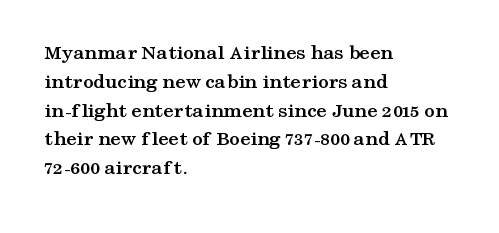
{"italic": "no", "bold": "yes", "underline": "no", "align": "left", "line_spacing": "normal", "line_spacing_ratio": 1.37, "letter_spacing": "normal", "letter_spacing_em": 0.0, "glyph_px": 21}
